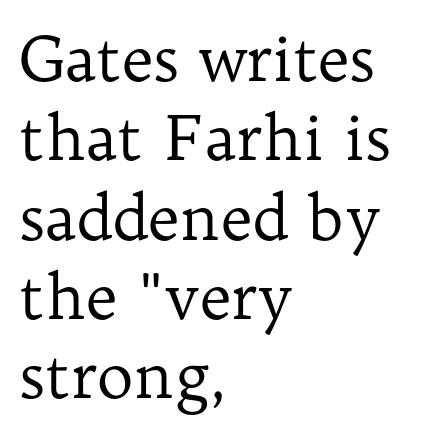
{"serif": "yes", "italic": "no", "bold": "no", "weight": "regular", "width": "normal", "stroke_contrast": "low", "x_height": "medium", "monospaced": "no", "underline": "no", "align": "left", "line_spacing": "normal", "line_spacing_ratio": 1.28, "letter_spacing": "normal", "letter_spacing_em": 0.0, "glyph_px": 62}
